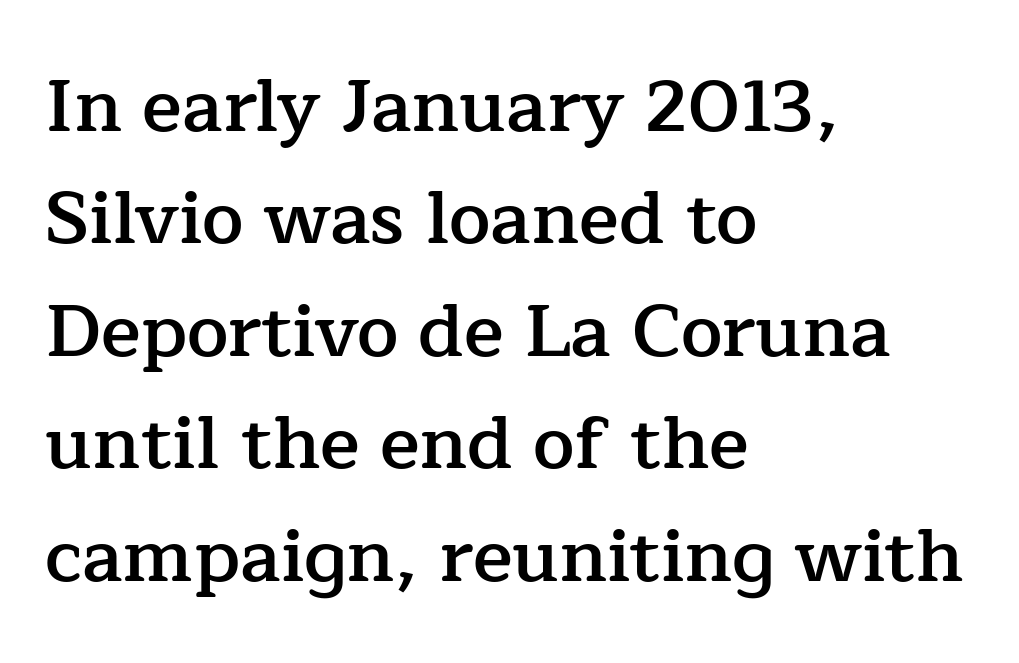
Yep, those are serifs on the letters. Ordinary non-slanted type is in use. The space between consecutive lines is moderate. Is the letter spacing exaggerated? No — it looks like the ordinary default.
